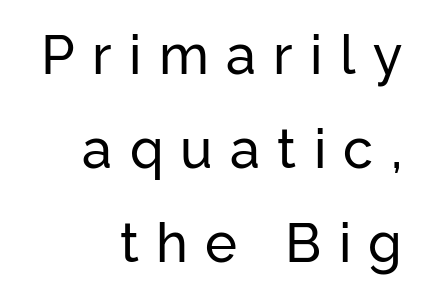
Letterform terminals end flat and unadorned throughout the passage. A bare baseline throughout the passage. These lines are rendered in a variable-pitch font. The face used here is rendered with a markedly widened letterfit. The lettering holds an erect, upright posture throughout.
